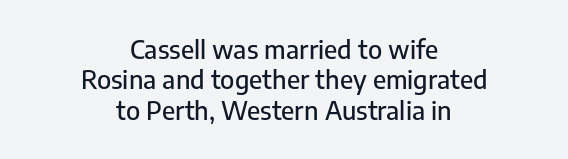
Q: Is the text italic (slanted)? A: No, it is upright.
Q: Is the text underlined? A: No.
Q: How is the paragraph aligned? A: Centered.
Q: Is the spacing between letters normal or unusually wide? A: Normal.
